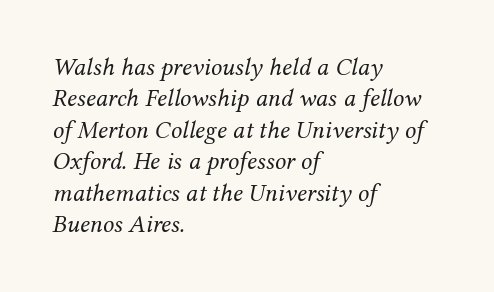
Q: Is the text bold? A: No.
Q: Is the text italic (slanted)? A: Yes, it leans right by about 12 degrees.
Q: Is the text underlined? A: No.
Q: How is the paragraph aligned? A: Left-aligned.
Q: Is the spacing between letters normal or unusually wide? A: Normal.
Q: Is the spacing between lines tight, normal or loose? A: Normal.
